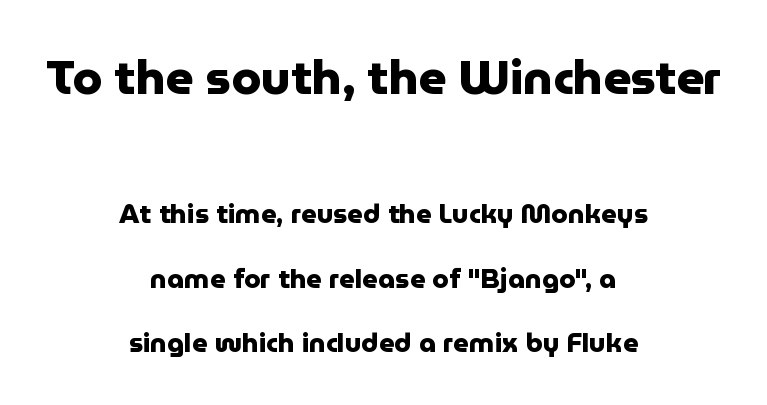
The image shows 48 px heavy sans-serif type, upright; set centered, loose line spacing (2.39x), normal letter spacing, not underlined; the first (top) block is 1.78x larger; low stroke contrast and a medium x-height.
